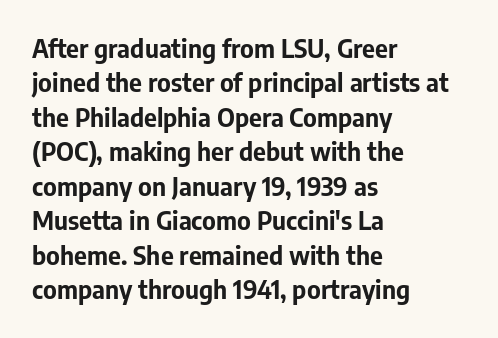
Q: Is the text bold? A: Yes.
Q: Is the text italic (slanted)? A: No, it is upright.
Q: Is the text underlined? A: No.
Q: How is the paragraph aligned? A: Left-aligned.
Q: Is the spacing between letters normal or unusually wide? A: Normal.
Q: Is the spacing between lines tight, normal or loose? A: Normal.
